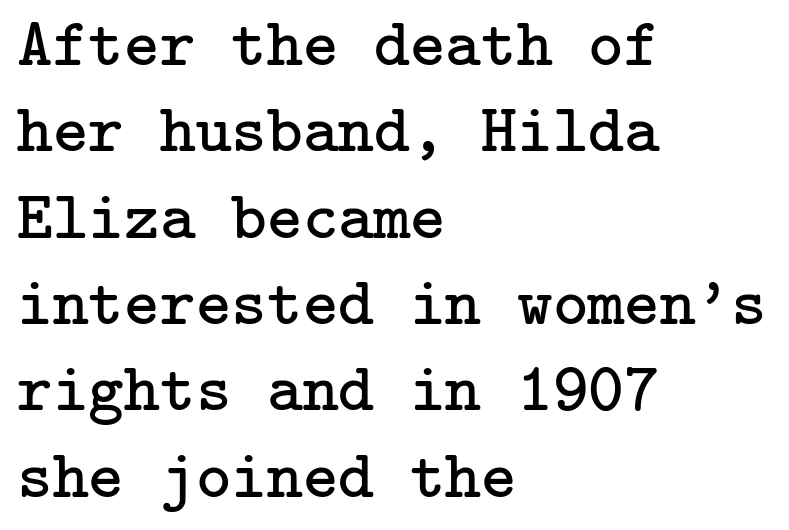
Q: Is the text bold? A: No.
Q: Is the text italic (slanted)? A: No, it is upright.
Q: Is the typeface a serif or a sans-serif typeface? A: Serif.
Q: Is the text underlined? A: No.
Q: How is the paragraph aligned? A: Left-aligned.
Q: Is the spacing between letters normal or unusually wide? A: Normal.
Q: Is the spacing between lines tight, normal or loose? A: Normal.
Q: Width (condensed, normal, or wide)? A: Normal.
Q: Stroke contrast? A: Low.
Q: x-height? A: Medium.
